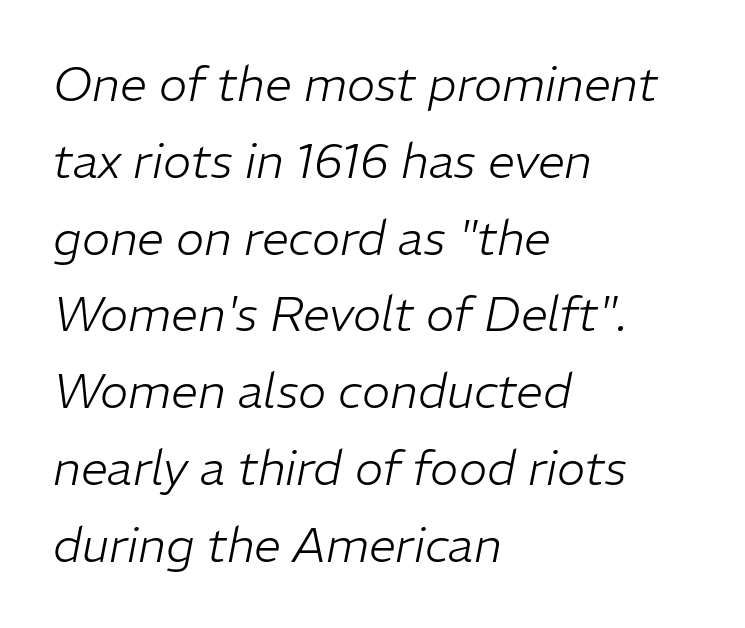
Inter-character spacing is left at the font's built-in metrics. Think of a printed novel: that variable character pitch is what you see here. The letterforms sit at book weight or below. You can tell it's italic because the verticals aren't actually vertical. Each new line begins a customary step beneath the previous one.
